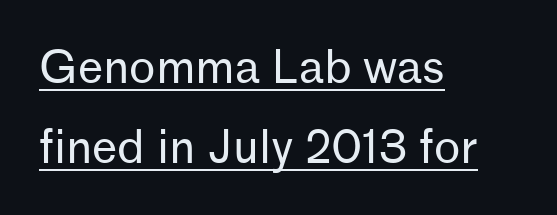
{"serif": "no", "italic": "no", "bold": "no", "weight": "regular", "width": "normal", "stroke_contrast": "low", "x_height": "medium", "monospaced": "no", "underline": "yes", "align": "left", "line_spacing_ratio": 1.78, "letter_spacing": "normal", "letter_spacing_em": 0.0, "glyph_px": 45}
